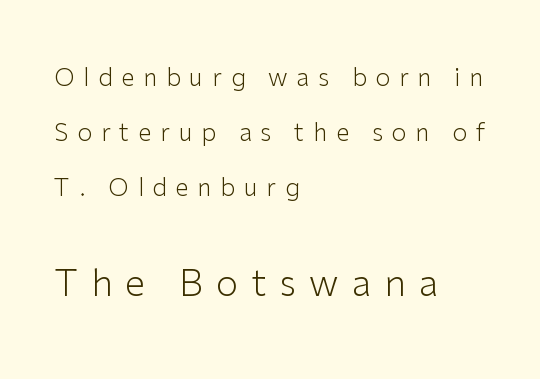
The image shows 36 px light sans-serif type, upright; set left-aligned, loose line spacing (2.29x), unusually wide letter spacing (+0.37 em), not underlined; the second (bottom) block is 1.5x larger; low stroke contrast and a medium x-height.
